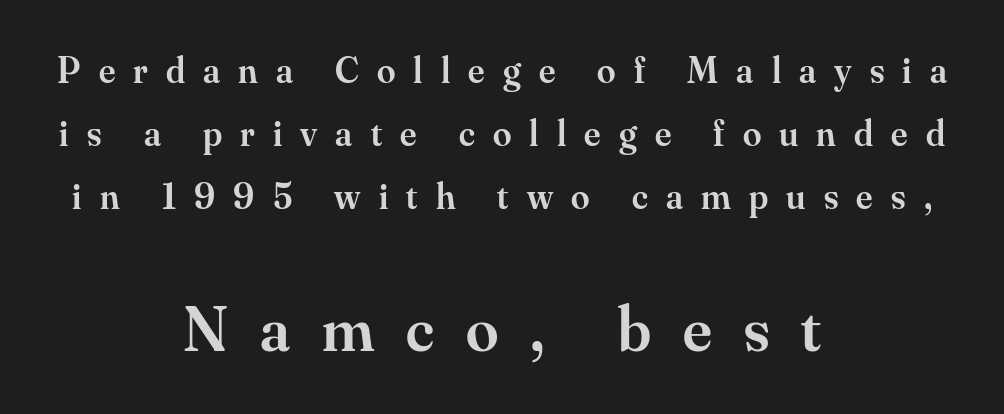
This sample uses expanded letter spacing, leaving extra air between glyphs. Observe the serifs anchoring each vertical stroke in this sample. Clear beneath every line of the passage. Is there any slant? The stems are plumb. Typesetter's note: demi weight, one step under bold.
